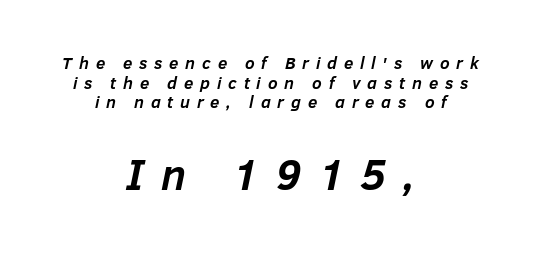
Q: Is the text bold? A: Yes.
Q: Is the text italic (slanted)? A: Yes, it leans right by about 12 degrees.
Q: Is the text underlined? A: No.
Q: How is the paragraph aligned? A: Centered.
Q: Is the spacing between letters normal or unusually wide? A: Unusually wide.
Q: Is the spacing between lines tight, normal or loose? A: Tight.
Q: Which block of text is set in a larger size, the first (top) or the second (bottom)? A: The second (bottom) one.
Q: Width (condensed, normal, or wide)? A: Normal.
Q: Stroke contrast? A: Low.
Q: x-height? A: Medium.
Q: Monospaced? A: No.
